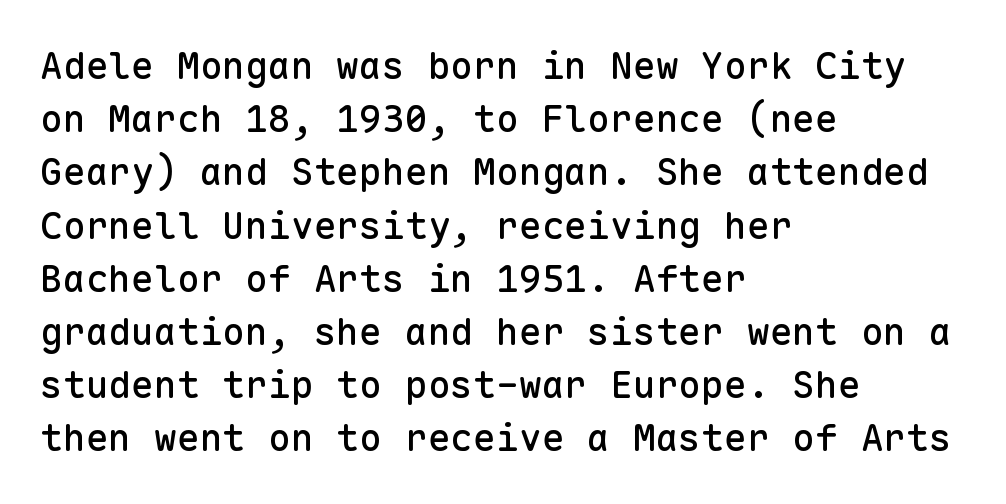
Note: no serifs on the glyphs. You can tell it's not italic because the verticals are truly vertical. Default kerning and tracking; the words read as compact shapes. Quick note: underline off. The text block is weighted toward the left margin, trailing off unevenly rightward.
